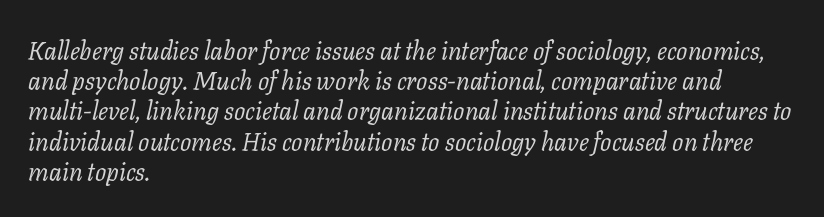
{"italic": "yes", "lean": "right", "slant_degrees": 11, "bold": "no", "underline": "no", "align": "left", "line_spacing_ratio": 1.21, "letter_spacing": "normal", "letter_spacing_em": 0.0, "glyph_px": 25}
